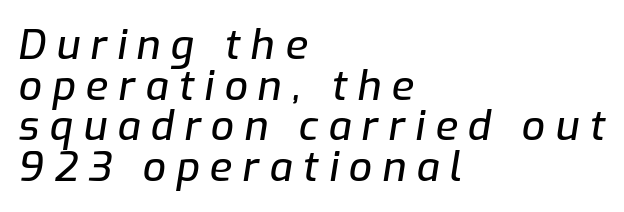
Q: Is the text italic (slanted)? A: Yes, it leans right by about 9 degrees.
Q: Is the text underlined? A: No.
Q: How is the paragraph aligned? A: Left-aligned.
Q: Is the spacing between letters normal or unusually wide? A: Unusually wide.
Q: Is the spacing between lines tight, normal or loose? A: Tight.
Q: Width (condensed, normal, or wide)? A: Normal.
Q: Stroke contrast? A: Low.
Q: x-height? A: Medium.
Q: Monospaced? A: No.
